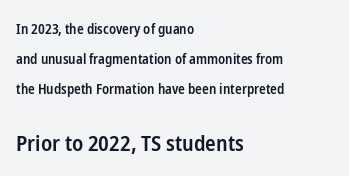
Q: Is the text bold? A: Semi-bold.
Q: Is the text italic (slanted)? A: No, it is upright.
Q: Is the text underlined? A: No.
Q: How is the paragraph aligned? A: Left-aligned.
Q: Is the spacing between letters normal or unusually wide? A: Normal.
Q: Is the spacing between lines tight, normal or loose? A: Loose.
Q: Which block of text is set in a larger size, the first (top) or the second (bottom)? A: The second (bottom) one.
